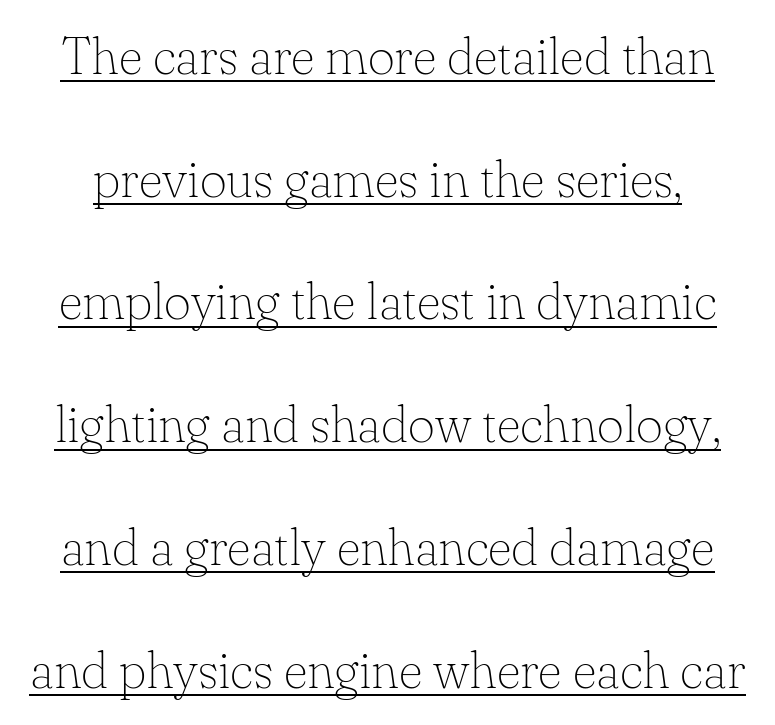
Q: Is the text bold? A: No.
Q: Is the text italic (slanted)? A: No, it is upright.
Q: Is the typeface a serif or a sans-serif typeface? A: Serif.
Q: Is the text underlined? A: Yes.
Q: Is the spacing between letters normal or unusually wide? A: Normal.
Q: Is the spacing between lines tight, normal or loose? A: Loose.
Q: Width (condensed, normal, or wide)? A: Normal.
Q: Stroke contrast? A: Low.
Q: x-height? A: Small.
Q: Monospaced? A: No.
